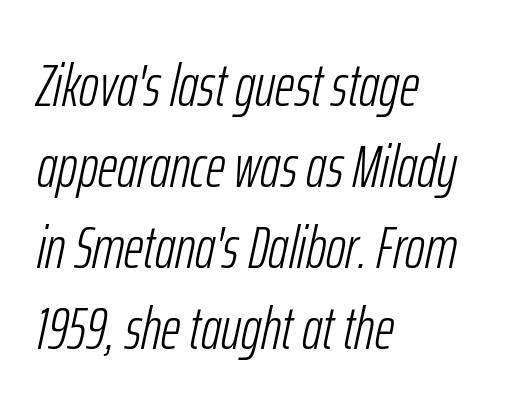
Letter spacing: default. Proportional: the letters do not fall into vertical columns. The letters are slanted; this is an italic face. Stems here are at most as thick as an everyday book face.
